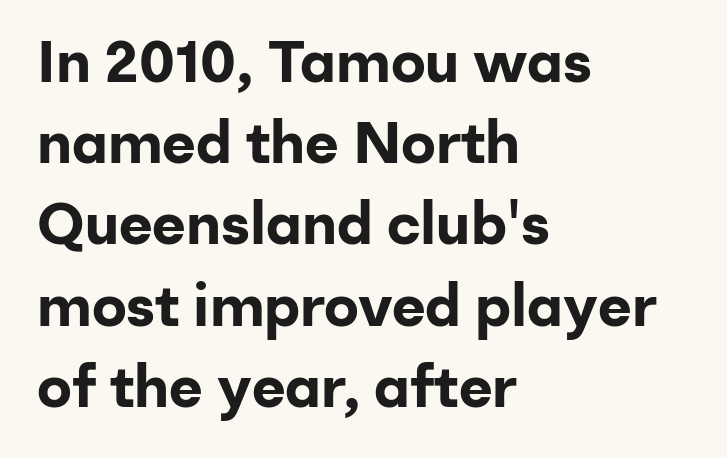
{"serif": "no", "italic": "no", "bold": "yes", "weight": "bold", "width": "normal", "stroke_contrast": "low", "x_height": "medium", "monospaced": "no", "underline": "no", "align": "left", "line_spacing": "normal", "line_spacing_ratio": 1.4, "letter_spacing": "normal", "letter_spacing_em": 0.0, "glyph_px": 58}
